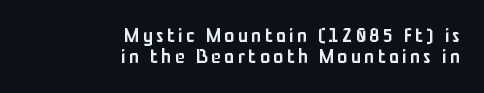
Leading is clearly below the norm, producing a dense column. Compared with a flush-left layout, this one pins lines to the opposite, right side. Look at the stroke-to-counter ratio: somewhat heavy, a semibold. When letters stand straight like this, we call the style roman or upright. Anything drawn beneath the words? Only blank space.
